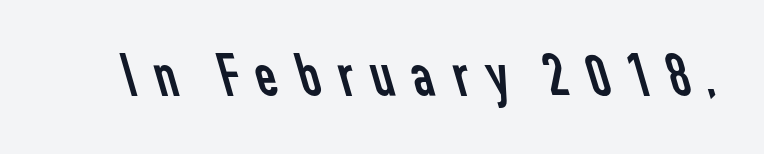
Varying glyph widths throughout — classic text-font behaviour. Plain, unruled lines of type. Letters have the restrained weight of plain body copy at most. Is this a sans? Yes — the strokes have no serifs.
